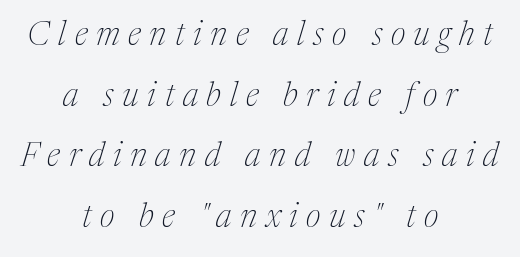
The image shows 33 px thin serif type, italic (leaning right); set centered, line spacing 1.84x, unusually wide letter spacing (+0.26 em), not underlined; medium stroke contrast and a medium x-height.
